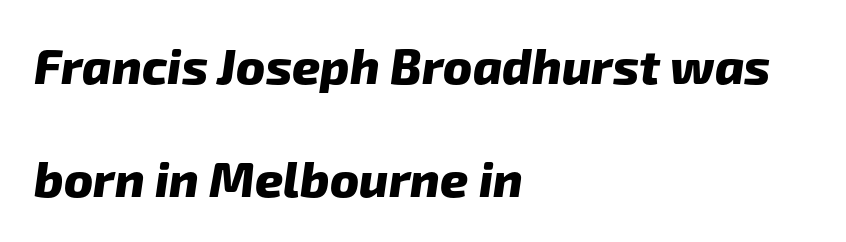
The face used here is a sans, in the tradition of grotesques and geometrics. Tracking value appears to be zero — textbook default spacing. Do the characters align in a grid? No, the font is proportional. You'd pick this weight for a headline — it's a proper bold. Compared with a centered layout, this one pins lines to the left instead.
